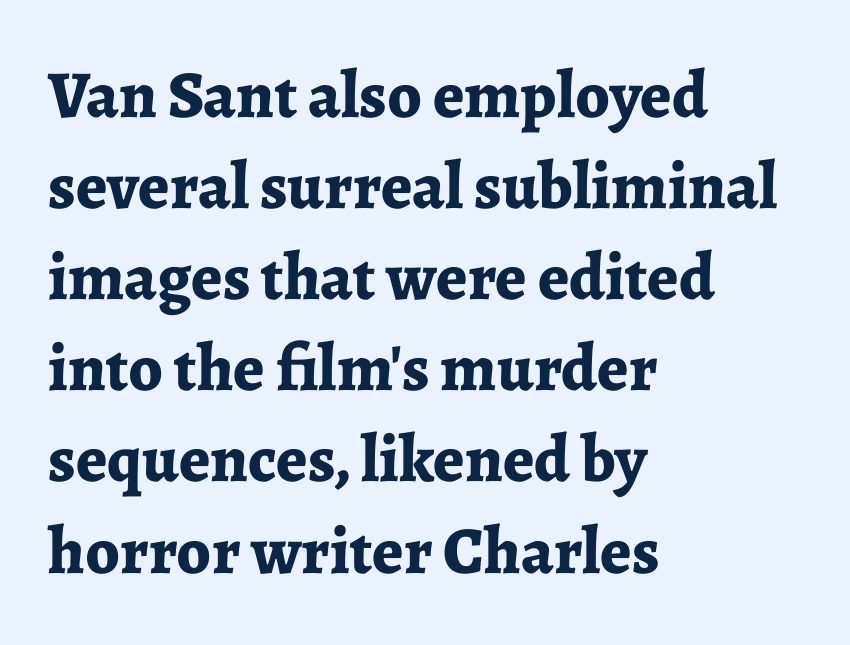
Looks like regular typesetting: each glyph gets only the width it needs. Does the weight exceed regular? Yes, all the way to bold. The gaps between neighbouring characters are ordinary and unremarkable. Line beginnings align vertically; line endings do not.
